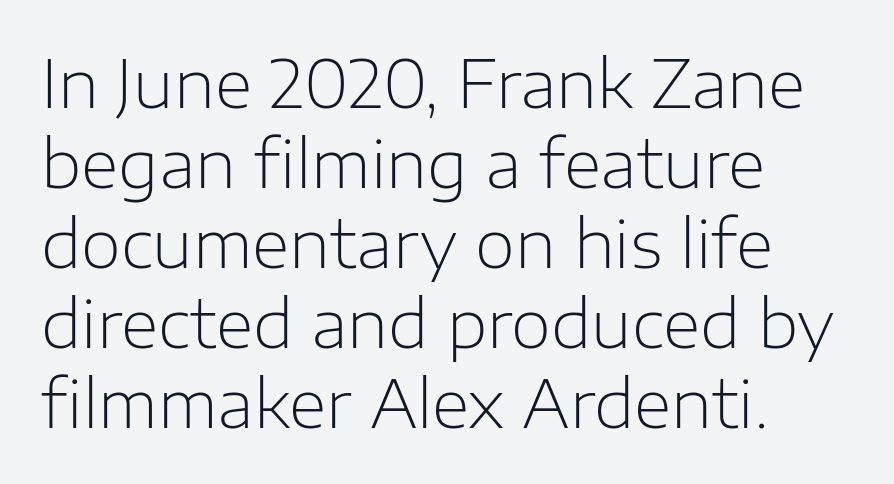
The gaps between neighbouring characters are ordinary and unremarkable. Letterform terminals end flat and unadorned throughout the passage. Varying glyph widths throughout — classic text-font behaviour. The characters are drawn with everyday or finer stroke widths.
